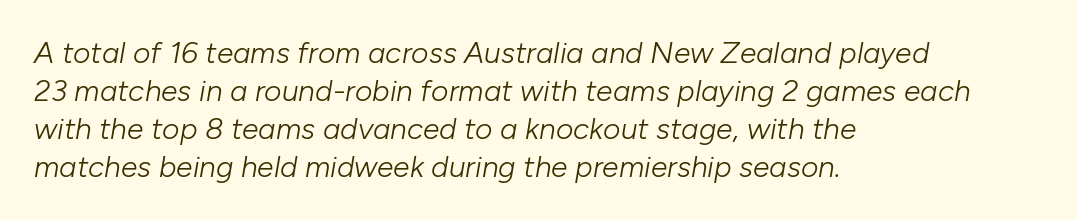
{"italic": "yes", "lean": "right", "slant_degrees": 10, "bold": "no", "weight": "light", "width": "normal", "stroke_contrast": "low", "x_height": "medium", "monospaced": "no", "underline": "no", "align": "left", "line_spacing": "normal", "line_spacing_ratio": 1.27, "letter_spacing": "normal", "letter_spacing_em": 0.0, "glyph_px": 30}
